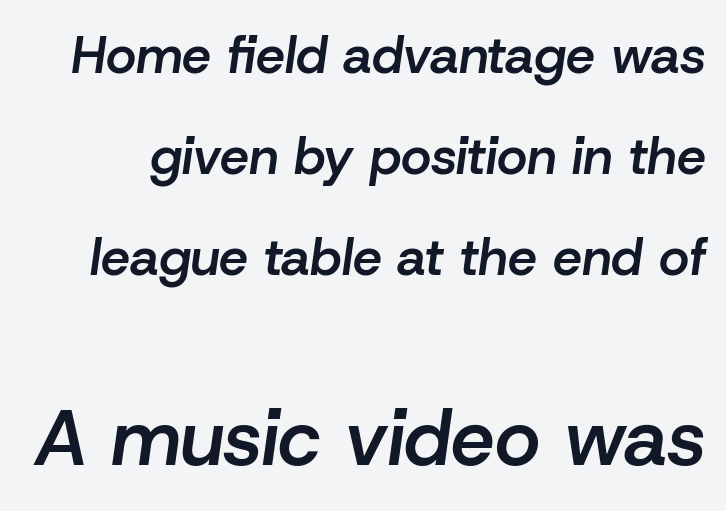
{"italic": "yes", "lean": "right", "slant_degrees": 8, "bold": "semi", "weight": "semibold", "width": "normal", "stroke_contrast": "low", "x_height": "medium", "monospaced": "no", "underline": "no", "line_spacing": "loose", "line_spacing_ratio": 1.94, "letter_spacing": "normal", "letter_spacing_em": 0.0, "larger_block": "second", "size_ratio": 1.5, "glyph_px": 78}
